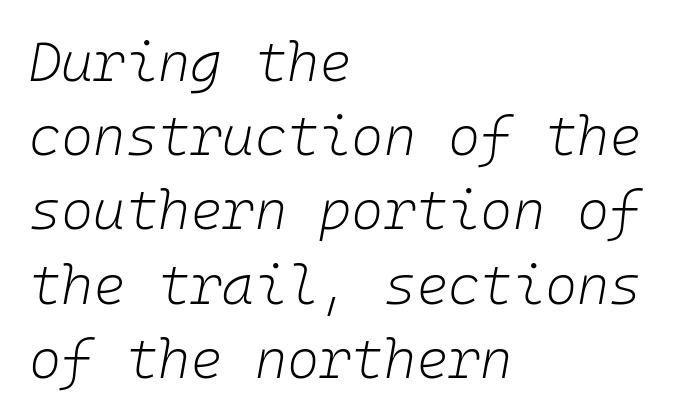
The image shows 55 px light type, italic (leaning right); set left-aligned, normal line spacing (1.35x), normal letter spacing, not underlined; low stroke contrast and a medium x-height.
